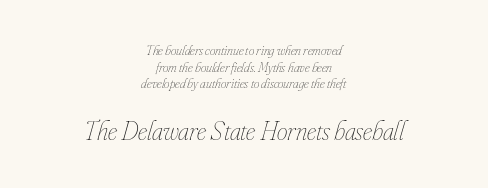
{"italic": "yes", "lean": "right", "slant_degrees": 16, "bold": "no", "underline": "no", "align": "center", "line_spacing_ratio": 1.19, "letter_spacing": "normal", "letter_spacing_em": 0.0, "larger_block": "second", "size_ratio": 1.93, "glyph_px": 27}
